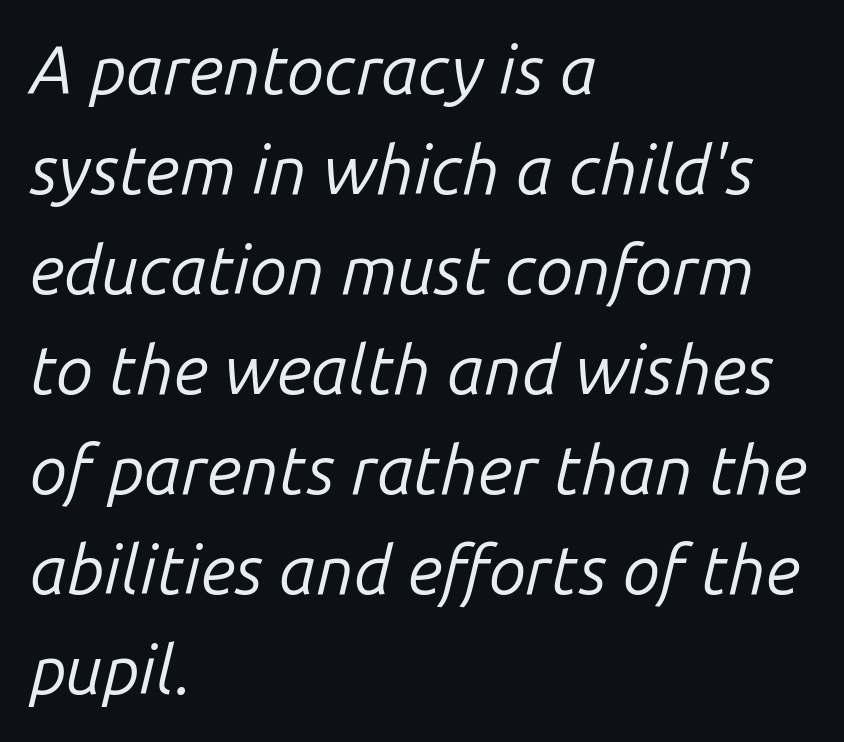
{"italic": "yes", "lean": "right", "slant_degrees": 14, "bold": "no", "weight": "regular", "width": "normal", "stroke_contrast": "low", "x_height": "medium", "monospaced": "no", "underline": "no", "align": "left", "line_spacing": "normal", "line_spacing_ratio": 1.47, "letter_spacing": "normal", "letter_spacing_em": 0.0, "glyph_px": 68}
